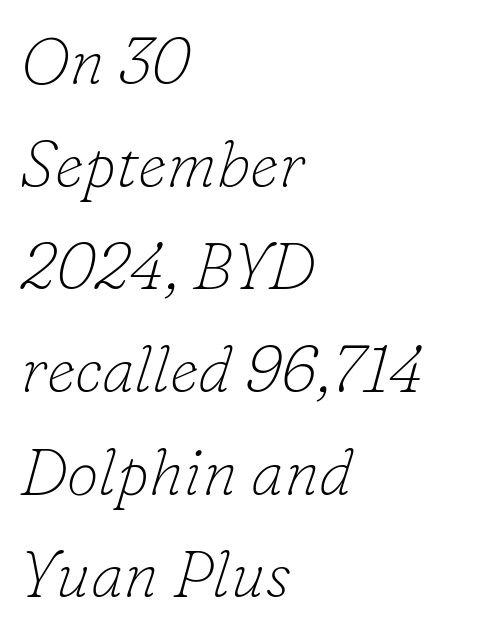
Q: Is the text bold? A: No.
Q: Is the text italic (slanted)? A: Yes, it leans right by about 16 degrees.
Q: Is the typeface a serif or a sans-serif typeface? A: Serif.
Q: Is the text underlined? A: No.
Q: How is the paragraph aligned? A: Left-aligned.
Q: Is the spacing between letters normal or unusually wide? A: Normal.
Q: Is the spacing between lines tight, normal or loose? A: Normal.
Q: Width (condensed, normal, or wide)? A: Normal.
Q: Stroke contrast? A: Low.
Q: x-height? A: Small.
Q: Monospaced? A: No.
